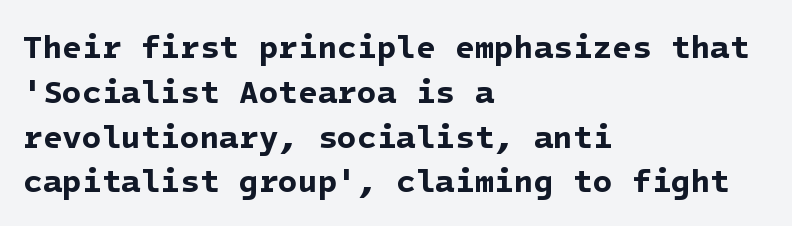
Typesetter's note: full bold, strokes at maximum text heaviness. What stands out about the letter spacing? Nothing — it is the standard amount. The space beneath each line is pristine and unruled. The text was rendered using a sans face with plain stroke endings. How would I describe the line gaps? Plain and ordinary.
